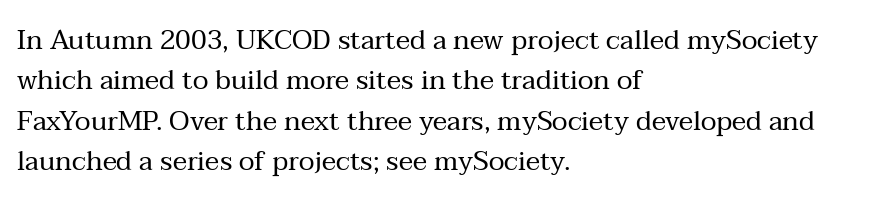
{"italic": "no", "bold": "no", "underline": "no", "align": "left", "line_spacing": "normal", "line_spacing_ratio": 1.5, "letter_spacing": "normal", "letter_spacing_em": 0.0, "glyph_px": 27}
